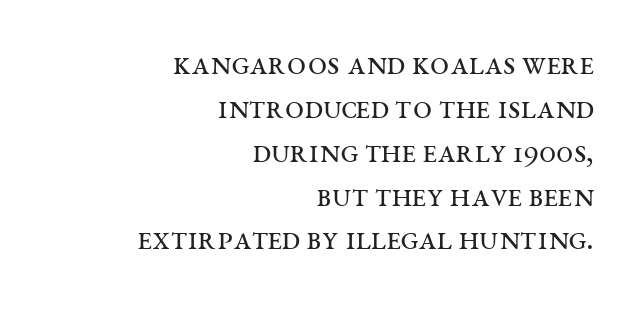
{"serif": "yes", "italic": "no", "bold": "no", "weight": "regular", "width": "wide", "stroke_contrast": "medium", "x_height": "large", "monospaced": "no", "underline": "no", "align": "right", "line_spacing": "normal", "line_spacing_ratio": 1.29, "letter_spacing": "normal", "letter_spacing_em": 0.0, "glyph_px": 34}
